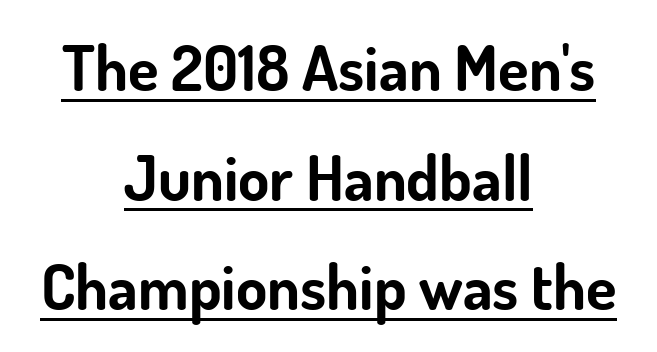
The whitespace from short lines is split evenly between both sides. Nobody touched the tracking dial on this one. Like a heading marked for emphasis, these lines bear an underscore. This sample has the flowing, uneven cadence of proportional lettering.
